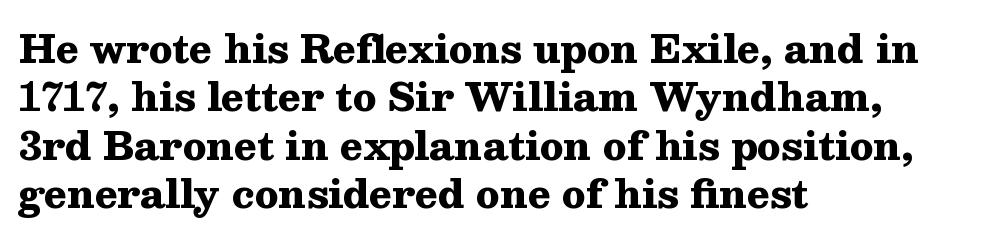
Q: Is the text bold? A: Yes.
Q: Is the text italic (slanted)? A: No, it is upright.
Q: Is the typeface a serif or a sans-serif typeface? A: Serif.
Q: Is the text underlined? A: No.
Q: How is the paragraph aligned? A: Left-aligned.
Q: Is the spacing between letters normal or unusually wide? A: Normal.
Q: Is the spacing between lines tight, normal or loose? A: Normal.
Q: Width (condensed, normal, or wide)? A: Wide.
Q: Stroke contrast? A: Medium.
Q: x-height? A: Medium.
Q: Monospaced? A: No.
